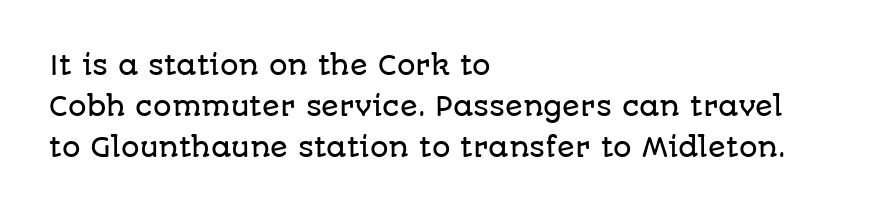
{"italic": "no", "underline": "no", "align": "left", "line_spacing": "normal", "line_spacing_ratio": 1.58, "letter_spacing": "normal", "letter_spacing_em": 0.0, "glyph_px": 26}
